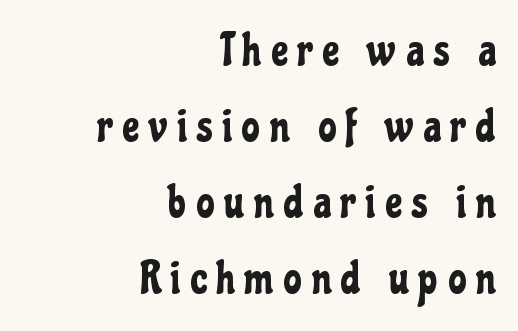
Q: Is the text italic (slanted)? A: No, it is upright.
Q: Is the typeface a serif or a sans-serif typeface? A: Sans-serif.
Q: Is the text underlined? A: No.
Q: How is the paragraph aligned? A: Right-aligned.
Q: Is the spacing between letters normal or unusually wide? A: Unusually wide.
Q: Is the spacing between lines tight, normal or loose? A: Normal.
Q: Width (condensed, normal, or wide)? A: Condensed.
Q: Stroke contrast? A: Low.
Q: x-height? A: Medium.
Q: Monospaced? A: No.
